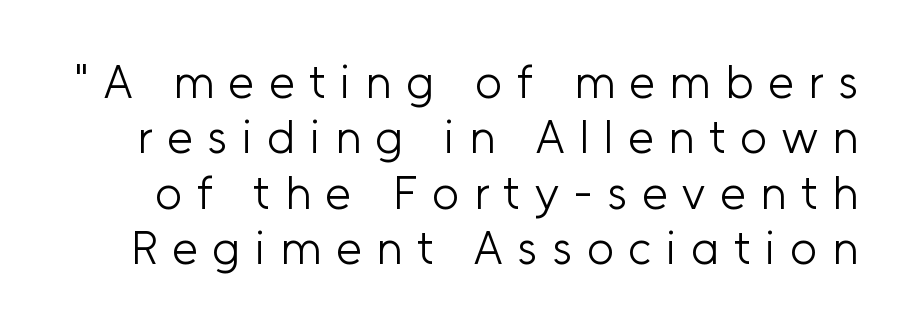
The image shows 47 px light sans-serif type, upright; set line spacing 1.18x, unusually wide letter spacing (+0.31 em), not underlined; low stroke contrast and a medium x-height.
